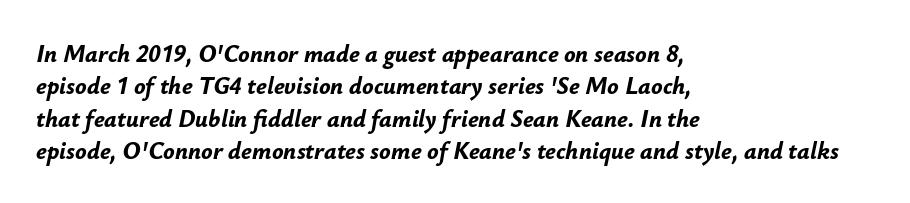
The image shows 24 px bold type, italic (leaning right); set left-aligned, normal line spacing (1.35x), normal letter spacing, not underlined.
